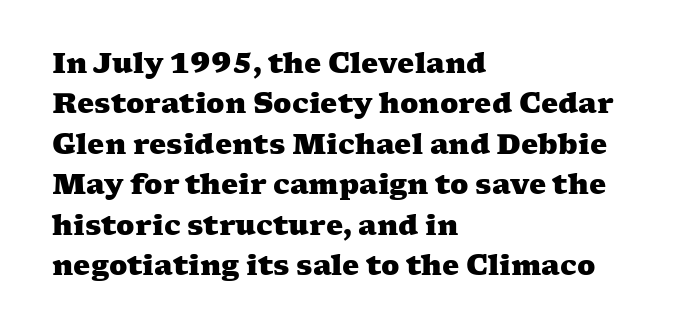
{"bold": "yes", "underline": "no", "align": "left", "line_spacing": "normal", "line_spacing_ratio": 1.5, "letter_spacing": "normal", "letter_spacing_em": 0.0, "glyph_px": 27}
